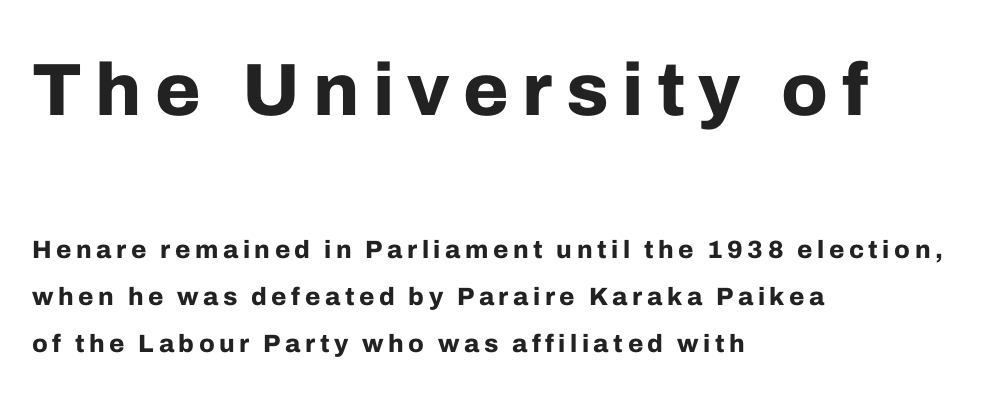
{"serif": "no", "italic": "no", "bold": "yes", "weight": "bold", "width": "normal", "stroke_contrast": "low", "x_height": "medium", "monospaced": "no", "underline": "no", "align": "left", "line_spacing_ratio": 1.88, "larger_block": "first", "size_ratio": 2.96, "glyph_px": 74}
